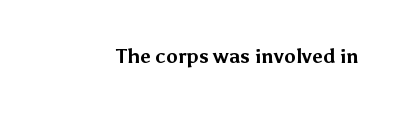
Q: Is the text bold? A: Yes.
Q: Is the text italic (slanted)? A: No, it is upright.
Q: Is the text underlined? A: No.
Q: Is the spacing between letters normal or unusually wide? A: Normal.
